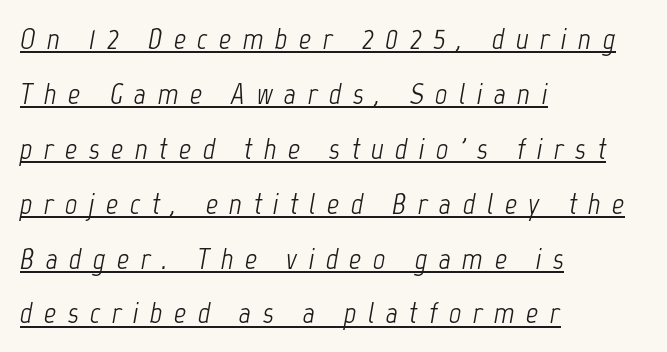
{"italic": "yes", "lean": "right", "slant_degrees": 12, "bold": "no", "weight": "light", "width": "condensed", "stroke_contrast": "low", "x_height": "medium", "monospaced": "no", "underline": "yes", "align": "left", "line_spacing_ratio": 1.83, "letter_spacing": "wide", "letter_spacing_em": 0.38, "glyph_px": 30}
